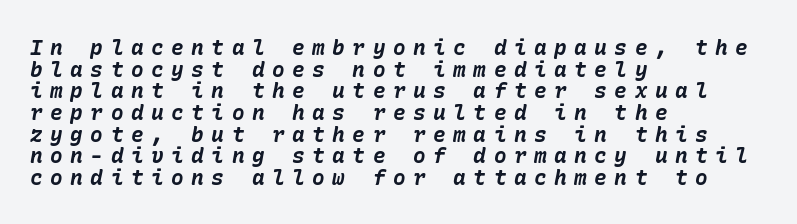
Substantial extra tracking has been applied to these lines. The passage shown stacks its lines with hardly any gap. The whole block is typeset with a tilt. Bold? Absolutely — the strokes are thick and heavy. The ragged edge is on the right, which tells us the setting is flush left. Nobody drew a line under any word here.
